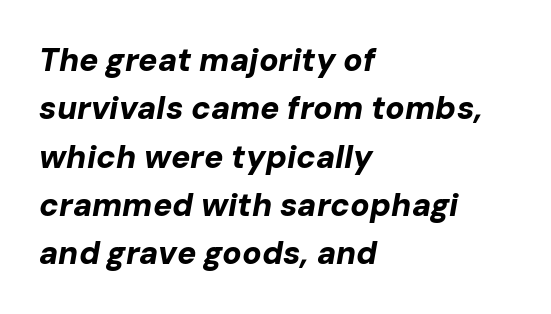
Q: Is the text bold? A: Yes.
Q: Is the text italic (slanted)? A: Yes, it leans right by about 10 degrees.
Q: Is the text underlined? A: No.
Q: How is the paragraph aligned? A: Left-aligned.
Q: Is the spacing between letters normal or unusually wide? A: Normal.
Q: Is the spacing between lines tight, normal or loose? A: Normal.
Q: Width (condensed, normal, or wide)? A: Normal.
Q: Stroke contrast? A: Low.
Q: x-height? A: Medium.
Q: Monospaced? A: No.
